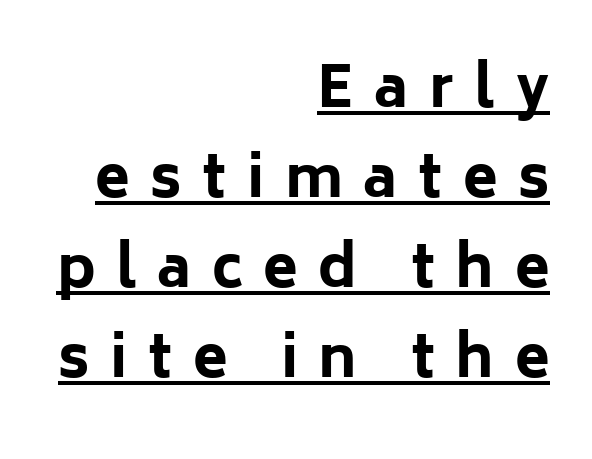
Q: Is the text bold? A: Yes.
Q: Is the text italic (slanted)? A: No, it is upright.
Q: Is the typeface a serif or a sans-serif typeface? A: Sans-serif.
Q: Is the text underlined? A: Yes.
Q: How is the paragraph aligned? A: Right-aligned.
Q: Is the spacing between letters normal or unusually wide? A: Unusually wide.
Q: Is the spacing between lines tight, normal or loose? A: Normal.
Q: Width (condensed, normal, or wide)? A: Normal.
Q: Stroke contrast? A: Low.
Q: x-height? A: Medium.
Q: Monospaced? A: No.
